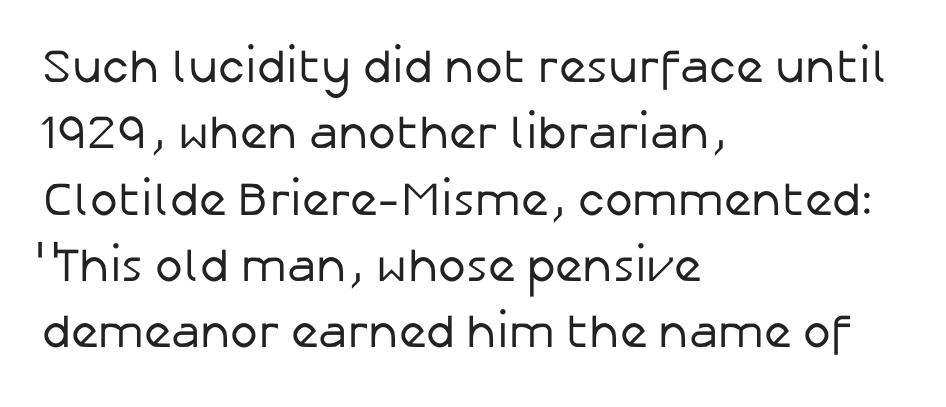
This sample has the flowing, uneven cadence of proportional lettering. The space directly below the letters is spotless. A sans-serif font was chosen for this passage. Compared with typical body copy, the letter spacing here is the same. Weight: regular or lighter. What's the leading like? Ordinary, nothing unusual.
